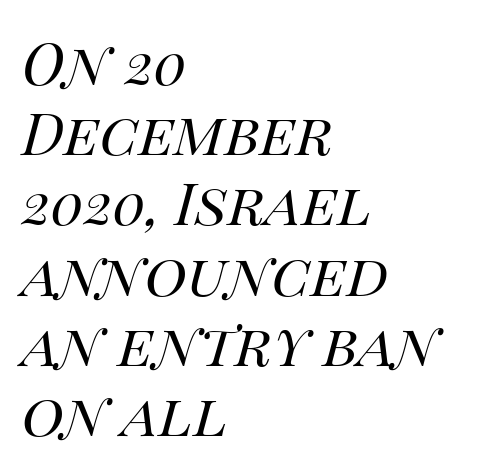
Spacing between characters is what you'd get straight out of the box. The area under the type is left untouched. Looks like regular typesetting: each glyph gets only the width it needs. Stroke mass is kept to a normal reading level or below.
